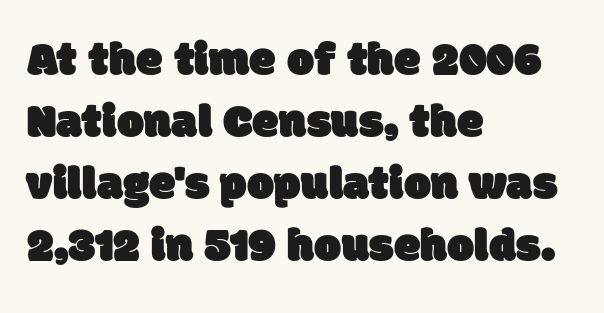
{"serif": "no", "width": "normal", "stroke_contrast": "low", "x_height": "large", "monospaced": "no", "underline": "no", "align": "left", "line_spacing": "normal", "line_spacing_ratio": 1.29, "letter_spacing": "normal", "letter_spacing_em": 0.0, "glyph_px": 48}
